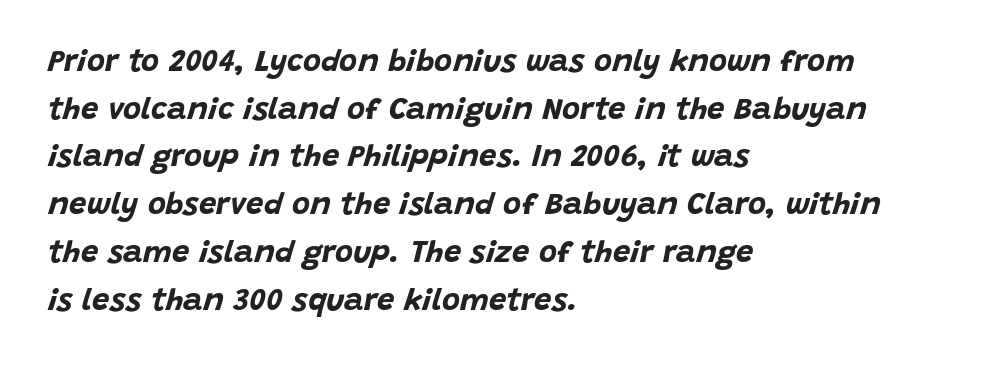
Q: Is the text bold? A: Yes.
Q: Is the text italic (slanted)? A: Yes, it leans right by about 15 degrees.
Q: Is the text underlined? A: No.
Q: How is the paragraph aligned? A: Left-aligned.
Q: Is the spacing between letters normal or unusually wide? A: Normal.
Q: Is the spacing between lines tight, normal or loose? A: Normal.
Q: Width (condensed, normal, or wide)? A: Normal.
Q: Stroke contrast? A: Low.
Q: x-height? A: Large.
Q: Monospaced? A: No.
